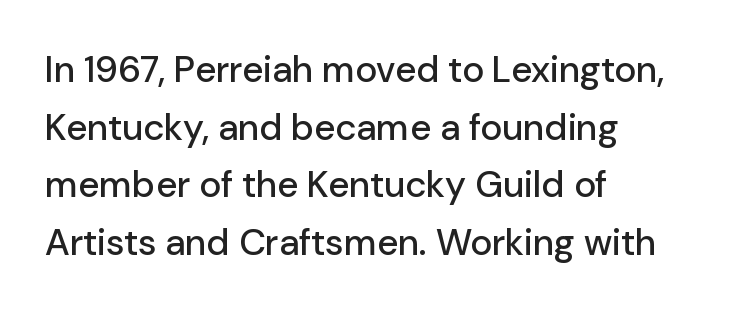
{"serif": "no", "italic": "no", "width": "normal", "stroke_contrast": "low", "x_height": "medium", "monospaced": "no", "underline": "no", "align": "left", "line_spacing": "normal", "line_spacing_ratio": 1.56, "letter_spacing": "normal", "letter_spacing_em": 0.0, "glyph_px": 37}
